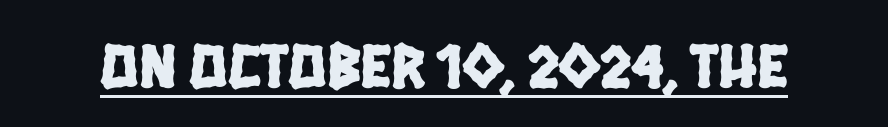
Q: Is the typeface a serif or a sans-serif typeface? A: Sans-serif.
Q: Is the text underlined? A: Yes.
Q: Is the spacing between letters normal or unusually wide? A: Normal.
Q: Width (condensed, normal, or wide)? A: Condensed.
Q: Stroke contrast? A: Low.
Q: x-height? A: Large.
Q: Monospaced? A: No.
